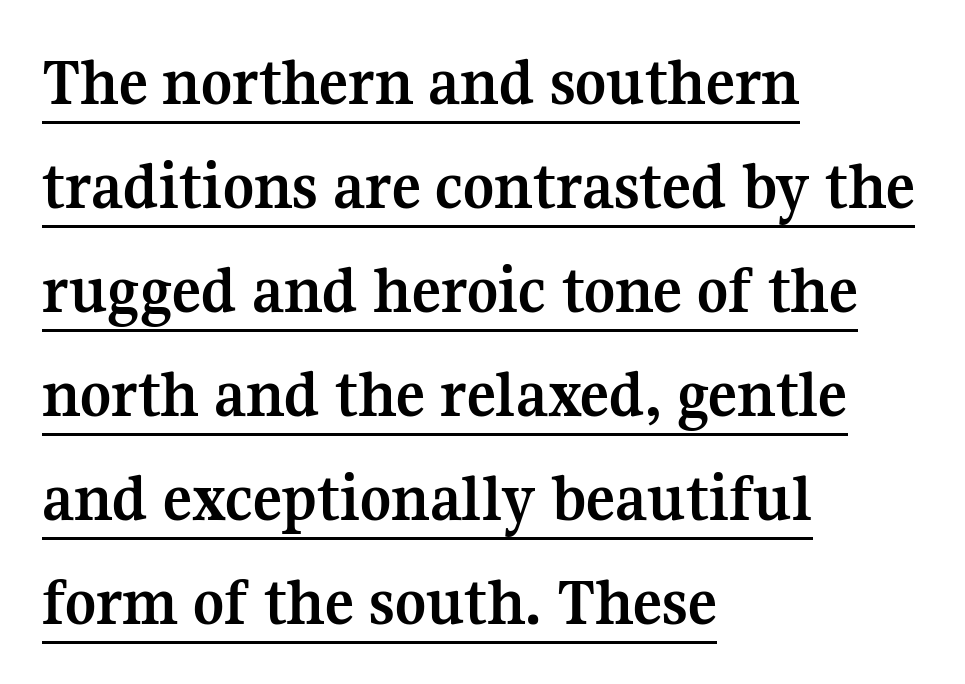
I'd describe the lettering as bold — thick and assertive. The passage shown is typed in a proportional face where columns would drift. Typographically, this falls in the serif category. The block of text has a typical density, with ordinary space between rows. Is there an underline? Yes — a line sits under the letters. These lines keep a tight, regular rhythm from letter to letter.
